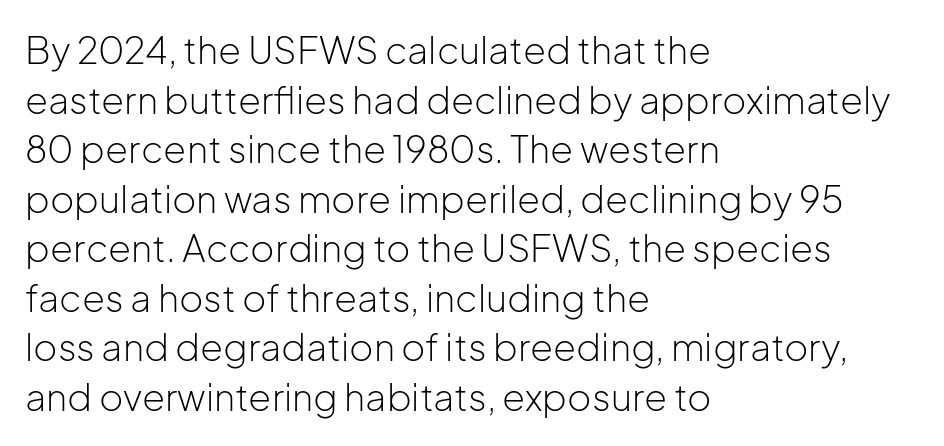
Serifs: no, the terminals of the letterforms are clean. If you drew a line through each stem, it would be perfectly vertical. Each line starts at the same left margin while the right side varies. Successive baselines arrive at the customary interval. The passage shown is typed in a proportional face where columns would drift. Between one letter and the next there's only the usual sliver of space.
